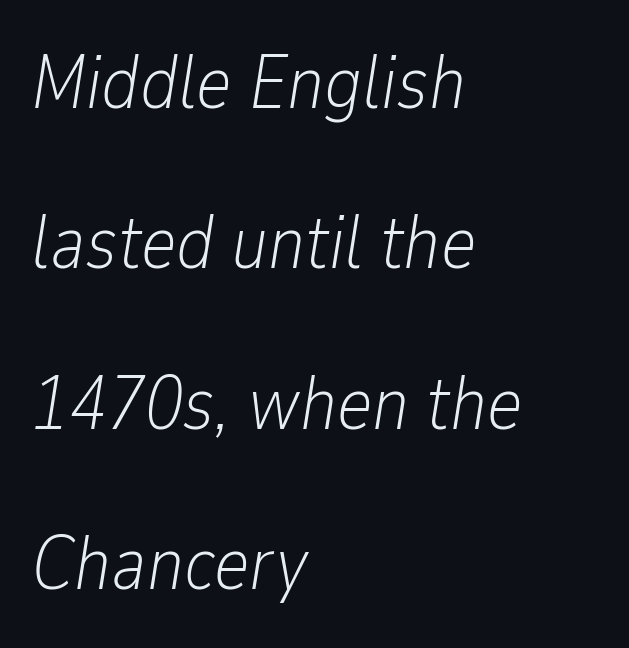
The image shows 76 px light, condensed type, italic (leaning right); set left-aligned, loose line spacing (2.11x), normal letter spacing, not underlined; low stroke contrast and a medium x-height.
